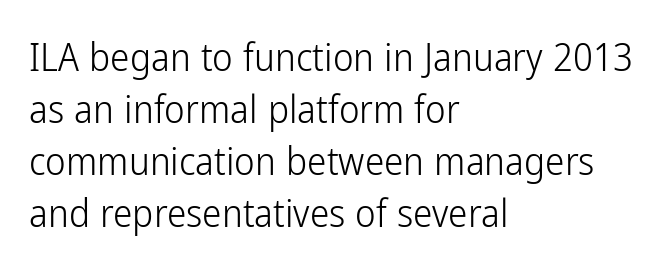
The image shows 39 px light, condensed sans-serif type, upright; set left-aligned, normal line spacing (1.33x), normal letter spacing, not underlined; low stroke contrast and a medium x-height.
